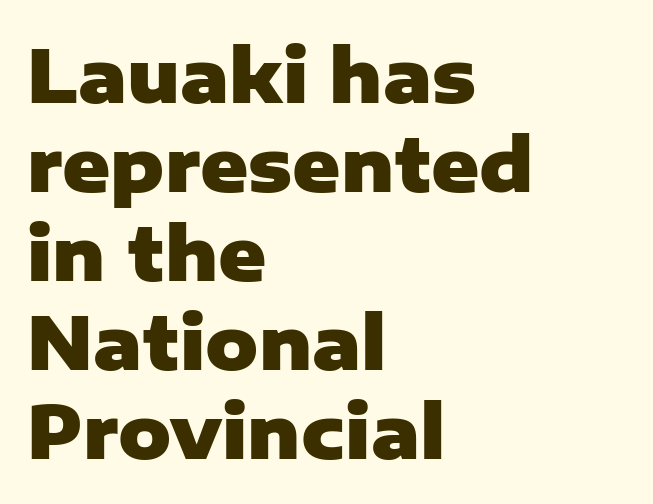
{"serif": "no", "italic": "no", "bold": "yes", "weight": "heavy", "width": "normal", "stroke_contrast": "low", "x_height": "medium", "monospaced": "no", "underline": "no", "align": "left", "line_spacing_ratio": 1.22, "letter_spacing": "normal", "letter_spacing_em": 0.0, "glyph_px": 73}
